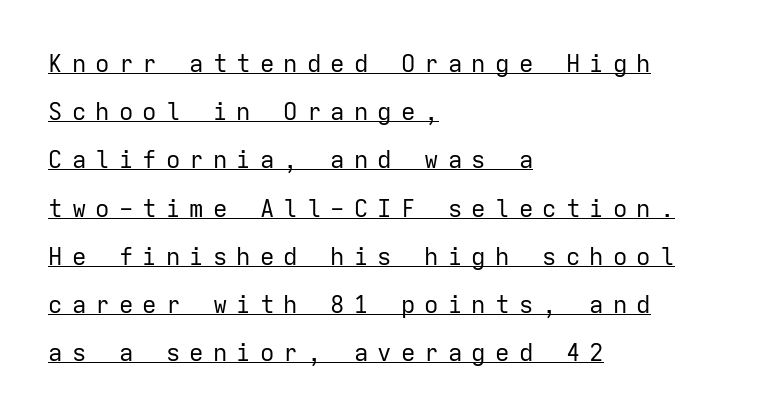
Q: Is the text bold? A: No.
Q: Is the text italic (slanted)? A: No, it is upright.
Q: Is the text underlined? A: Yes.
Q: How is the paragraph aligned? A: Left-aligned.
Q: Is the spacing between letters normal or unusually wide? A: Unusually wide.
Q: Is the spacing between lines tight, normal or loose? A: Loose.
